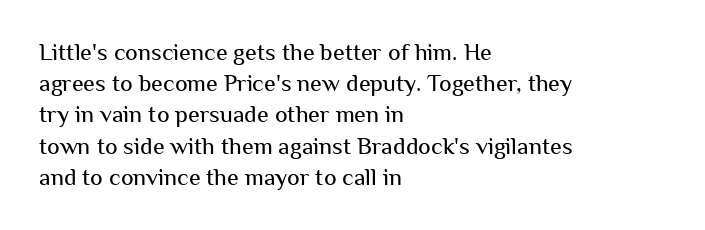
Q: Is the text bold? A: No.
Q: Is the text italic (slanted)? A: No, it is upright.
Q: Is the text underlined? A: No.
Q: How is the paragraph aligned? A: Left-aligned.
Q: Is the spacing between letters normal or unusually wide? A: Normal.
Q: Is the spacing between lines tight, normal or loose? A: Normal.
